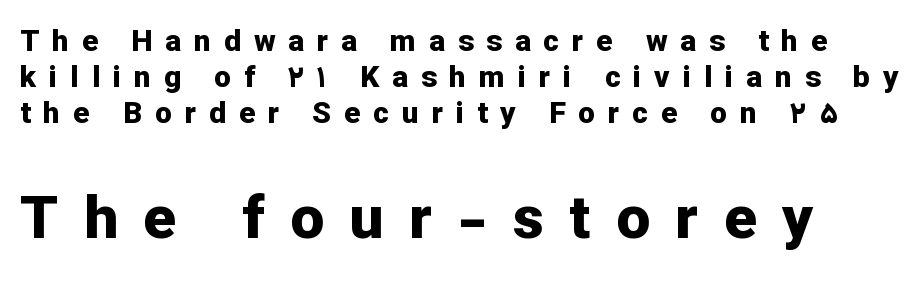
Q: Is the text bold? A: Yes.
Q: Is the text italic (slanted)? A: No, it is upright.
Q: Is the typeface a serif or a sans-serif typeface? A: Sans-serif.
Q: Is the text underlined? A: No.
Q: Is the spacing between letters normal or unusually wide? A: Unusually wide.
Q: Which block of text is set in a larger size, the first (top) or the second (bottom)? A: The second (bottom) one.
Q: Width (condensed, normal, or wide)? A: Normal.
Q: Stroke contrast? A: Low.
Q: x-height? A: Medium.
Q: Monospaced? A: No.
